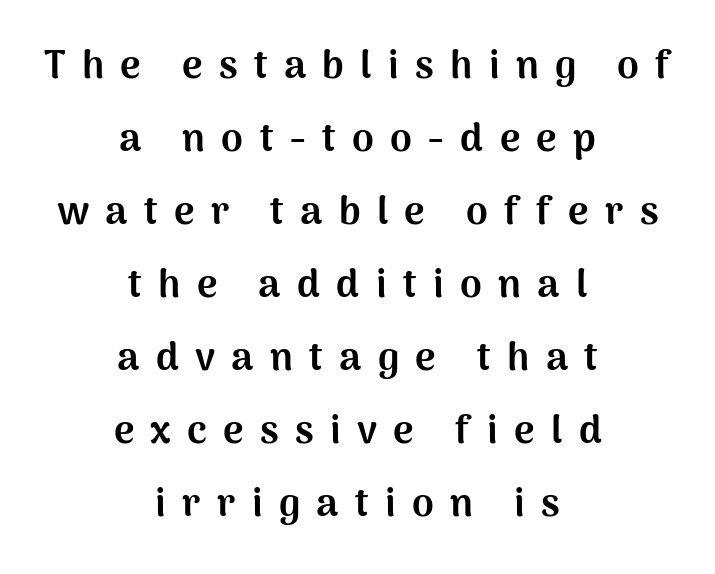
Q: Is the text bold? A: Yes.
Q: Is the text italic (slanted)? A: No, it is upright.
Q: Is the typeface a serif or a sans-serif typeface? A: Sans-serif.
Q: Is the text underlined? A: No.
Q: How is the paragraph aligned? A: Centered.
Q: Is the spacing between letters normal or unusually wide? A: Unusually wide.
Q: Width (condensed, normal, or wide)? A: Normal.
Q: Stroke contrast? A: Medium.
Q: x-height? A: Medium.
Q: Monospaced? A: No.
